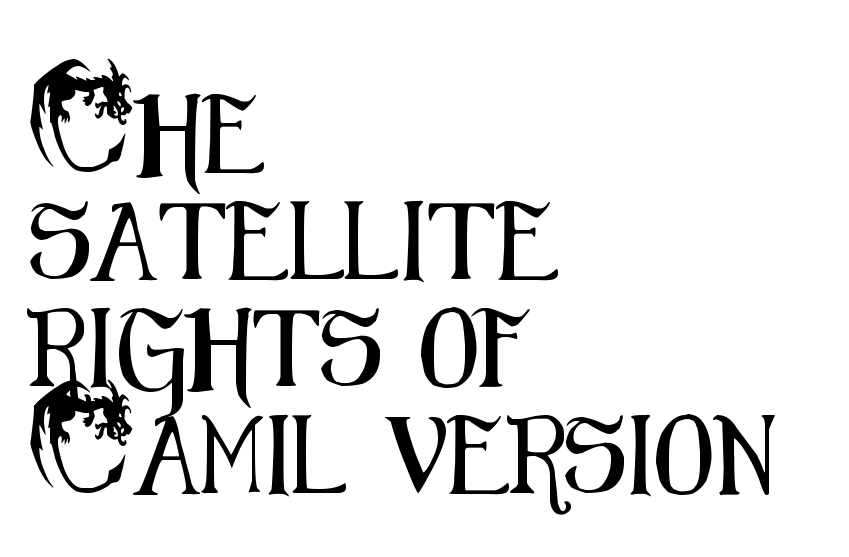
Q: Is the text italic (slanted)? A: No, it is upright.
Q: Is the typeface a serif or a sans-serif typeface? A: Sans-serif.
Q: Is the text underlined? A: No.
Q: How is the paragraph aligned? A: Left-aligned.
Q: Is the spacing between letters normal or unusually wide? A: Normal.
Q: Is the spacing between lines tight, normal or loose? A: Normal.
Q: Width (condensed, normal, or wide)? A: Condensed.
Q: Stroke contrast? A: Medium.
Q: x-height? A: Small.
Q: Monospaced? A: No.
